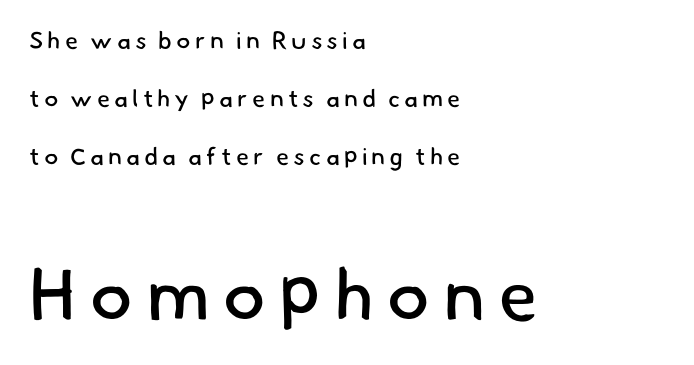
The image shows 73 px regular-weight sans-serif type; set left-aligned, loose line spacing (2.42x), not underlined; the second (bottom) block is 3.04x larger; low stroke contrast and a small x-height.
